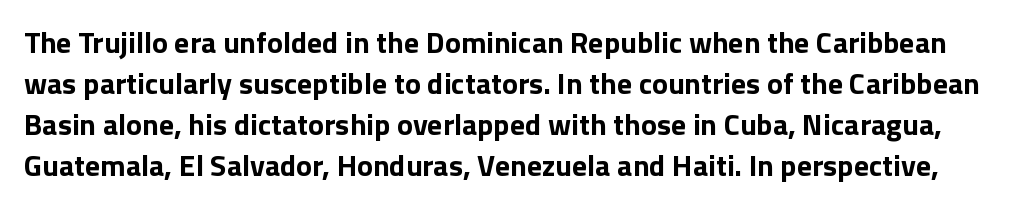
{"serif": "no", "italic": "no", "bold": "yes", "weight": "bold", "width": "normal", "stroke_contrast": "low", "x_height": "medium", "monospaced": "no", "underline": "no", "line_spacing": "normal", "line_spacing_ratio": 1.37, "letter_spacing": "normal", "letter_spacing_em": 0.0, "glyph_px": 30}
